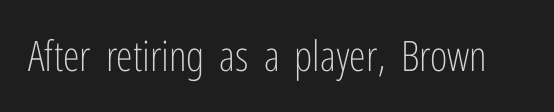
{"serif": "no", "italic": "no", "bold": "no", "weight": "light", "width": "condensed", "stroke_contrast": "low", "x_height": "medium", "monospaced": "no", "underline": "no", "letter_spacing": "normal", "letter_spacing_em": 0.0, "glyph_px": 42}
